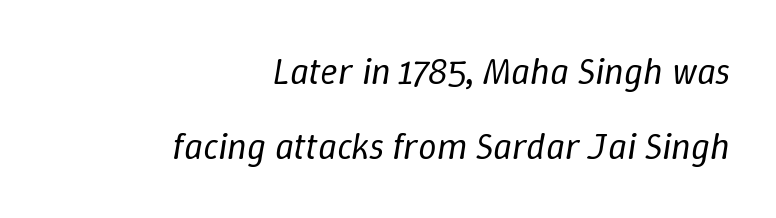
{"italic": "yes", "lean": "right", "slant_degrees": 9, "bold": "no", "weight": "regular", "width": "normal", "stroke_contrast": "low", "x_height": "medium", "monospaced": "no", "underline": "no", "align": "right", "line_spacing": "loose", "line_spacing_ratio": 2.03, "letter_spacing": "normal", "letter_spacing_em": 0.0, "glyph_px": 37}
